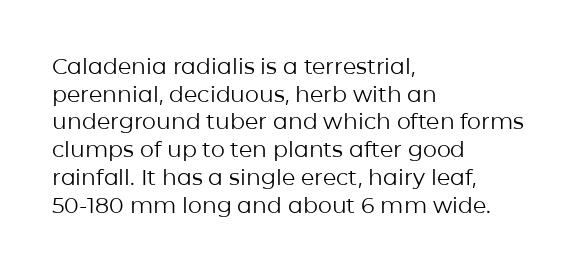
{"italic": "no", "bold": "no", "underline": "no", "align": "left", "line_spacing": "normal", "line_spacing_ratio": 1.26, "letter_spacing": "normal", "letter_spacing_em": 0.0, "glyph_px": 22}
